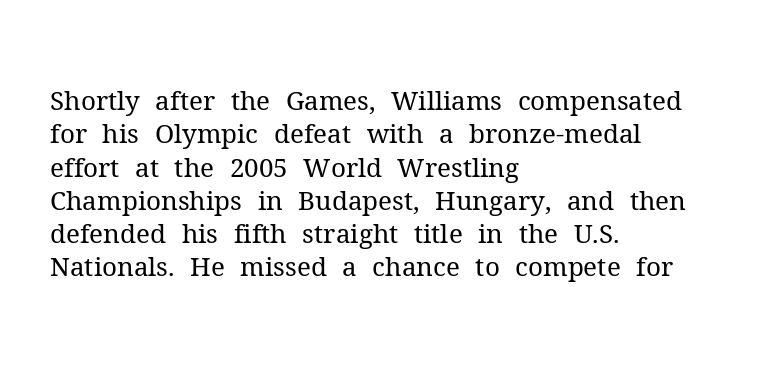
Compared with typical paragraphs, the rows here are spaced about the same. The letters stand straight up with perfectly vertical stems. Short and long lines alike share a common starting point at left. Is the stroke heavy? The answer is a plain regular-or-lighter. In terms of letterspacing, this is plain default setting. Just letters on the line, the space beneath them empty.
